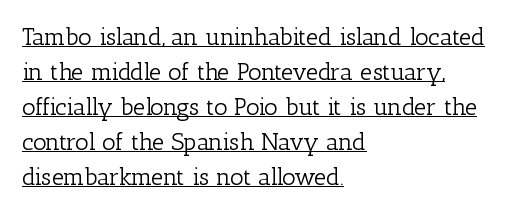
Q: Is the text bold? A: No.
Q: Is the text italic (slanted)? A: No, it is upright.
Q: Is the text underlined? A: Yes.
Q: How is the paragraph aligned? A: Left-aligned.
Q: Is the spacing between letters normal or unusually wide? A: Normal.
Q: Is the spacing between lines tight, normal or loose? A: Normal.
